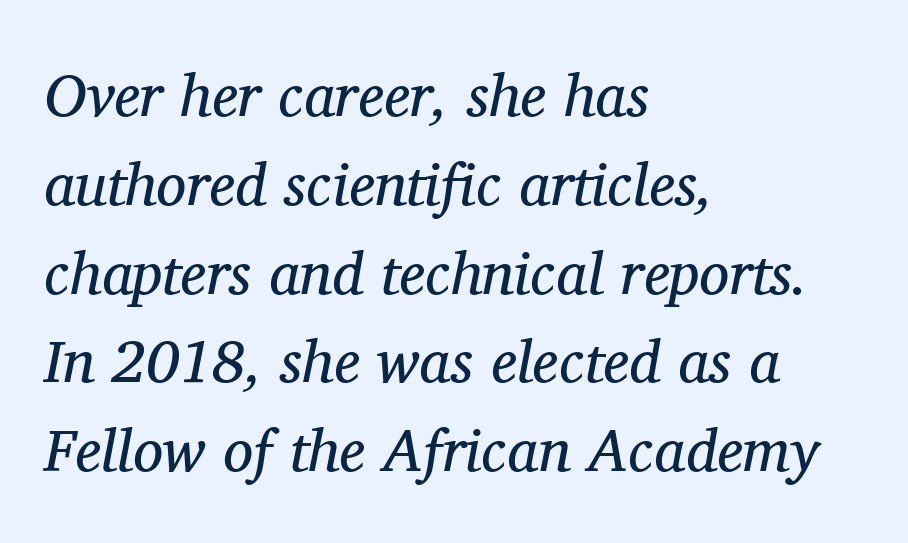
{"serif": "yes", "italic": "yes", "lean": "right", "slant_degrees": 11, "bold": "no", "weight": "regular", "width": "normal", "stroke_contrast": "medium", "x_height": "medium", "monospaced": "no", "underline": "no", "align": "left", "line_spacing": "normal", "line_spacing_ratio": 1.48, "letter_spacing": "normal", "letter_spacing_em": 0.0, "glyph_px": 60}
